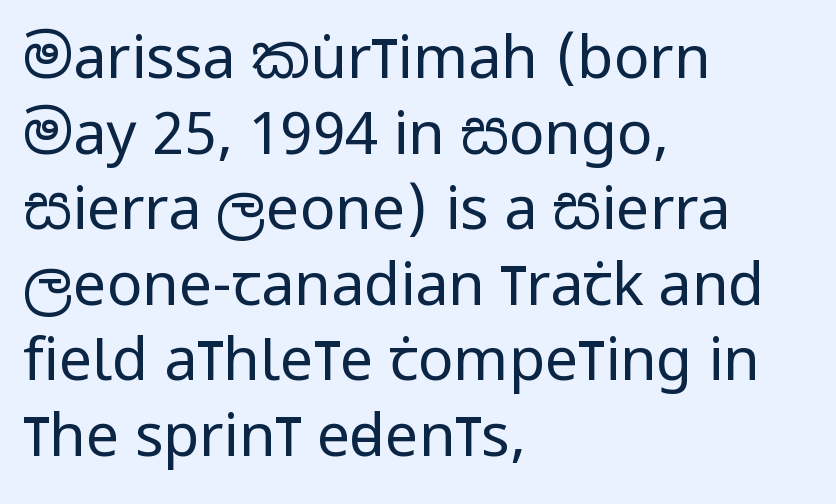
There is no visible air inserted between adjacent glyphs. The string is rendered with underlining switched off. The lines in this sample share a left origin and differ only in where they stop. This is sans-serif lettering, the kind often seen on screens and signage.
